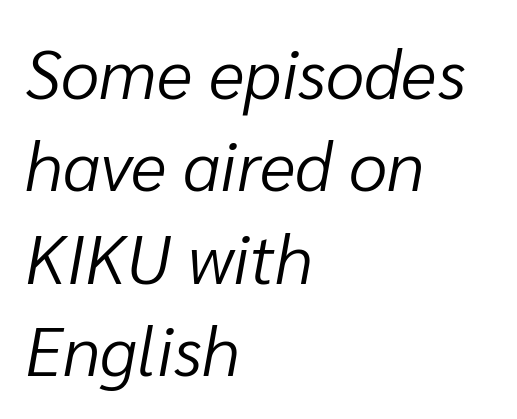
The image shows 69 px light type, italic (leaning right); set left-aligned, normal line spacing (1.34x), normal letter spacing, not underlined; low stroke contrast and a medium x-height.
